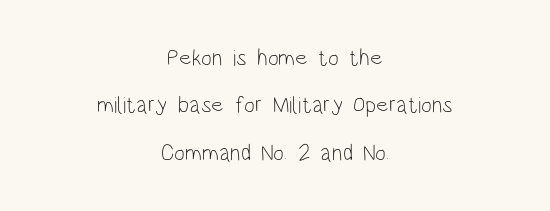
The specimen omits any rule beneath the text block's lines. Weight: not bold — regular or lighter. What's the leading like? Stretched, with rows far apart. Glyph-to-glyph distance matches everyday printed text. In CSS terms this would be text-align: center.
